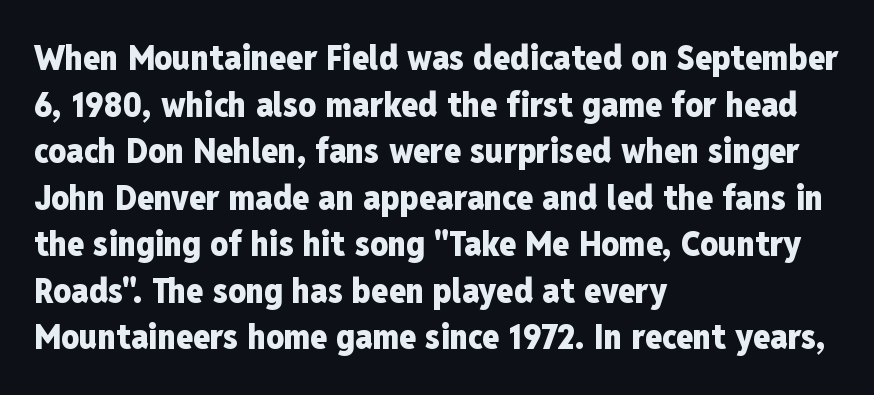
The image shows 35 px heavy, condensed sans-serif type, upright; set left-aligned, normal line spacing (1.33x), normal letter spacing, not underlined; low stroke contrast and a medium x-height.
